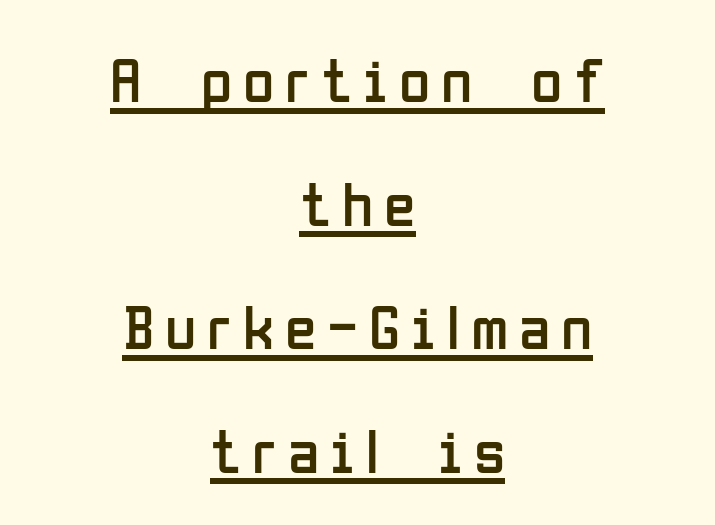
These lines are composed in type without serifs. Quick note: underline on. Nope, not italic — everything's standing straight. Short and long lines alike share a common midpoint. Vertical spacing — loose.
